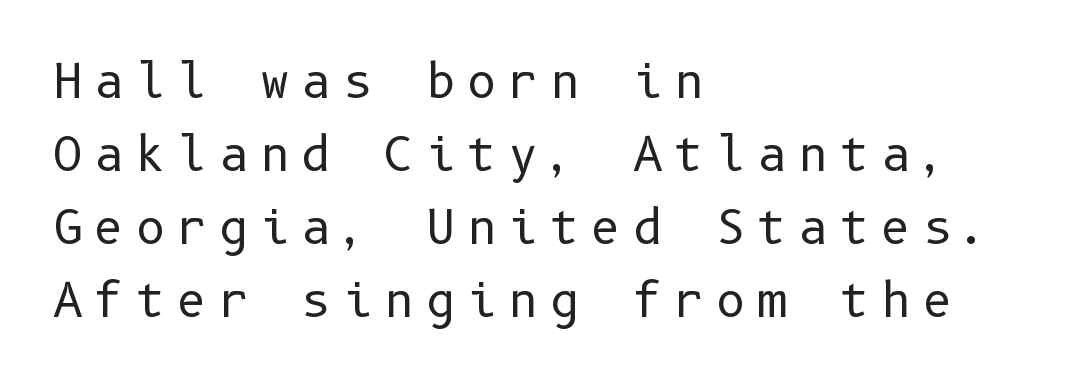
Q: Is the text bold? A: No.
Q: Is the text italic (slanted)? A: No, it is upright.
Q: Is the typeface a serif or a sans-serif typeface? A: Sans-serif.
Q: Is the text underlined? A: No.
Q: How is the paragraph aligned? A: Left-aligned.
Q: Is the spacing between letters normal or unusually wide? A: Unusually wide.
Q: Is the spacing between lines tight, normal or loose? A: Normal.
Q: Width (condensed, normal, or wide)? A: Normal.
Q: Stroke contrast? A: Low.
Q: x-height? A: Medium.
